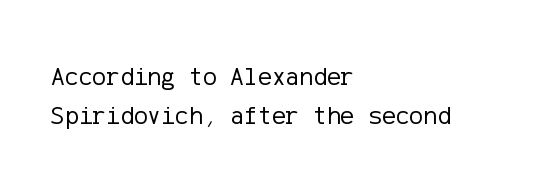
Each new line begins a customary step beneath the previous one. Students, note that the glyphs here touch the page at normal intervals. Letters rest on an invisible, unmarked baseline. Posture: upright roman.
